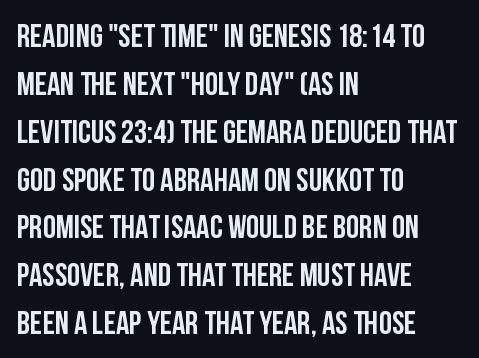
The image shows 33 px condensed sans-serif type, upright; set left-aligned, normal line spacing (1.45x), normal letter spacing, not underlined; low stroke contrast and a large x-height.
